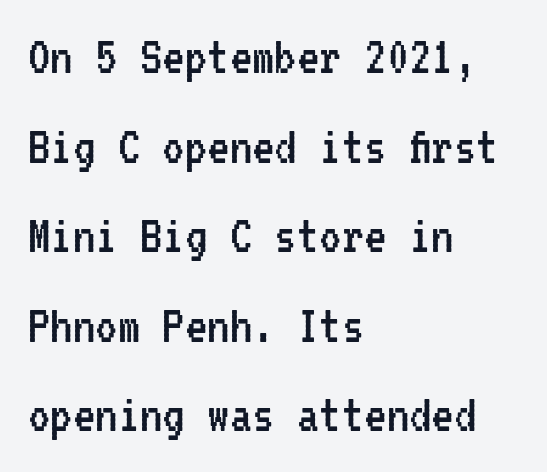
The image shows 56 px regular-weight, condensed sans-serif type, upright, monospaced; set left-aligned, normal line spacing (1.6x), normal letter spacing, not underlined; low stroke contrast and a medium x-height.
